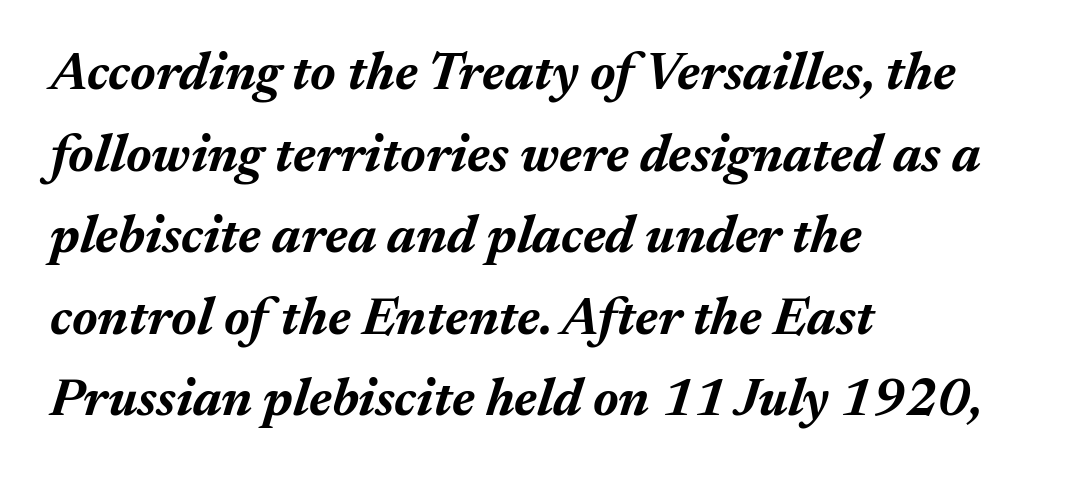
{"italic": "yes", "lean": "right", "slant_degrees": 17, "bold": "yes", "weight": "bold", "width": "normal", "stroke_contrast": "medium", "x_height": "medium", "monospaced": "no", "underline": "no", "align": "left", "line_spacing": "normal", "line_spacing_ratio": 1.54, "letter_spacing": "normal", "letter_spacing_em": 0.0, "glyph_px": 53}
